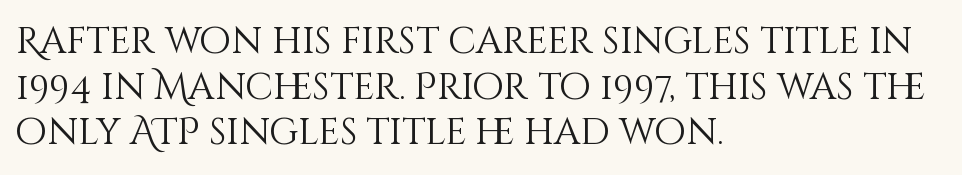
The image shows 37 px light type, upright; set left-aligned, line spacing 1.23x, normal letter spacing, not underlined; medium stroke contrast and a large x-height.
